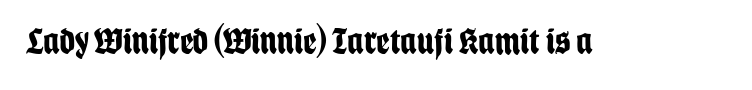
The image shows 37 px bold, condensed sans-serif type, upright; set normal letter spacing, not underlined; low stroke contrast and a large x-height.
